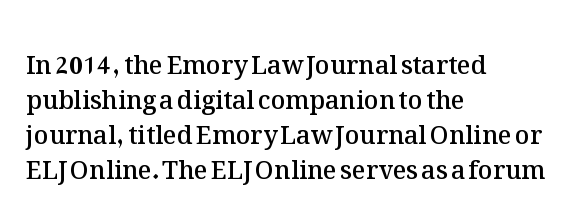
Notice how the passage keeps a crisp vertical edge on the left only. Ordinary non-slanted type is in use. Strokes here are thickened, but only to semibold level. Vertical spacing — default. The glyphs are unaccompanied by any horizontal stroke below them.
